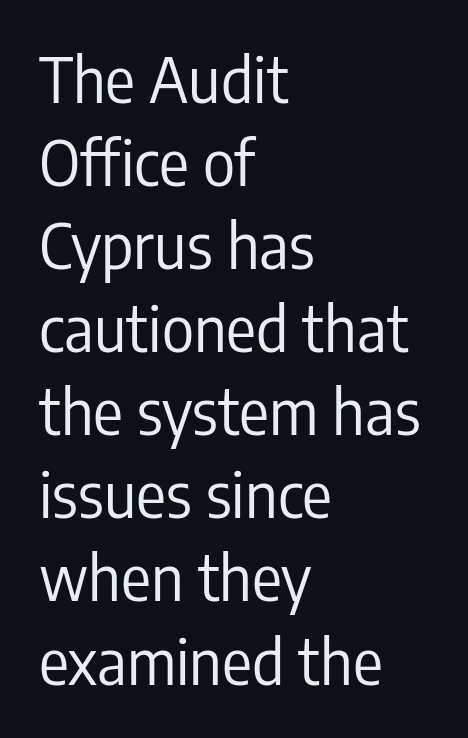
The image shows 62 px regular-weight, condensed sans-serif type, upright; set left-aligned, normal line spacing (1.34x), normal letter spacing, not underlined; low stroke contrast and a medium x-height.
